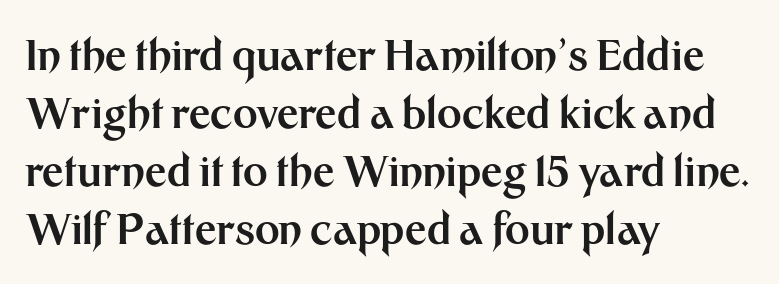
Q: Is the text bold? A: Yes.
Q: Is the text italic (slanted)? A: No, it is upright.
Q: Is the typeface a serif or a sans-serif typeface? A: Sans-serif.
Q: Is the text underlined? A: No.
Q: How is the paragraph aligned? A: Left-aligned.
Q: Is the spacing between letters normal or unusually wide? A: Normal.
Q: Is the spacing between lines tight, normal or loose? A: Normal.
Q: Width (condensed, normal, or wide)? A: Normal.
Q: Stroke contrast? A: Medium.
Q: x-height? A: Medium.
Q: Monospaced? A: No.
